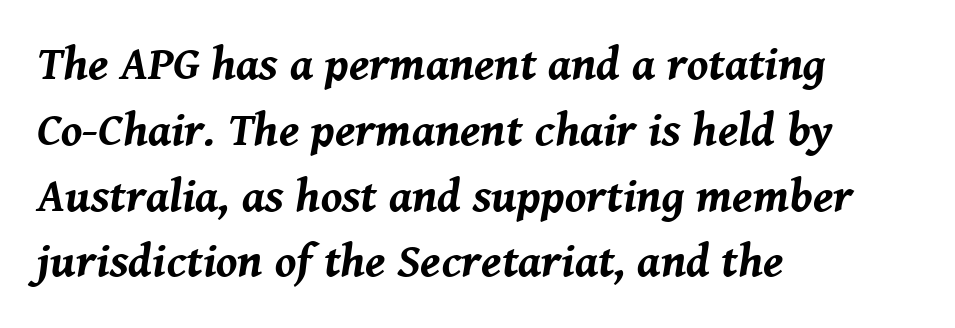
Q: Is the text bold? A: Yes.
Q: Is the text italic (slanted)? A: Yes, it leans right by about 8 degrees.
Q: Is the text underlined? A: No.
Q: How is the paragraph aligned? A: Left-aligned.
Q: Is the spacing between letters normal or unusually wide? A: Normal.
Q: Is the spacing between lines tight, normal or loose? A: Normal.
Q: Width (condensed, normal, or wide)? A: Normal.
Q: Stroke contrast? A: Medium.
Q: x-height? A: Medium.
Q: Monospaced? A: No.
